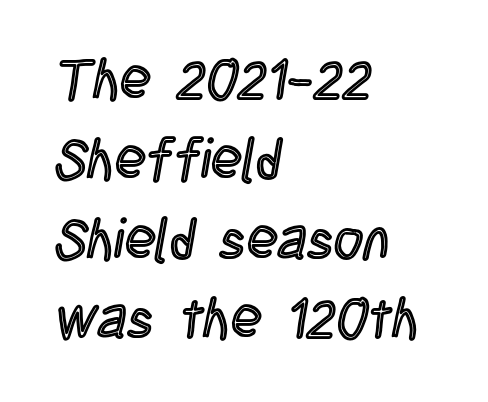
Is the block centered? No — it sits flush against the left margin. What stands out about the letter spacing? Nothing — it is the standard amount. Looks like regular typesetting: each glyph gets only the width it needs.
